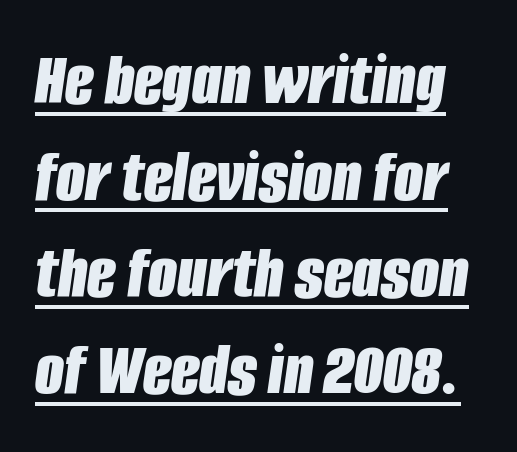
The image shows 75 px bold, condensed type, italic (leaning right); set normal line spacing (1.29x), normal letter spacing, underlined; low stroke contrast and a large x-height.
